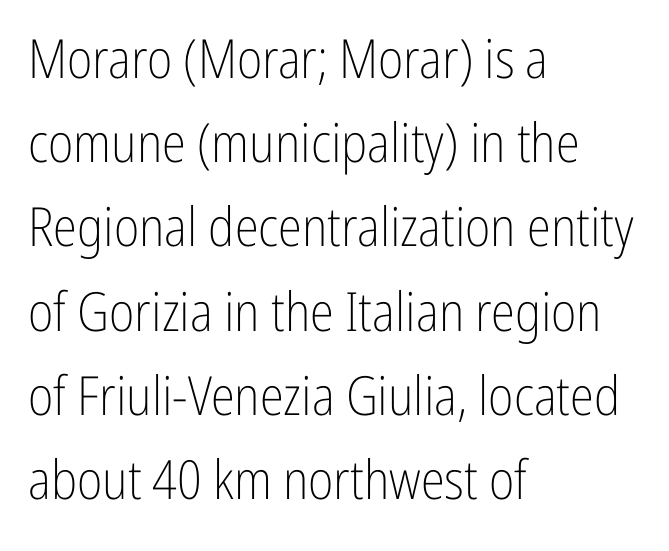
Q: Is the text bold? A: No.
Q: Is the text italic (slanted)? A: No, it is upright.
Q: Is the typeface a serif or a sans-serif typeface? A: Sans-serif.
Q: Is the text underlined? A: No.
Q: How is the paragraph aligned? A: Left-aligned.
Q: Is the spacing between letters normal or unusually wide? A: Normal.
Q: Is the spacing between lines tight, normal or loose? A: Normal.
Q: Width (condensed, normal, or wide)? A: Condensed.
Q: Stroke contrast? A: Low.
Q: x-height? A: Medium.
Q: Monospaced? A: No.
